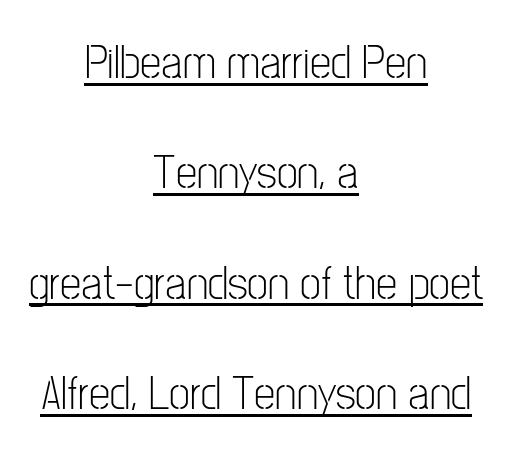
The image shows 48 px light, condensed sans-serif type, upright; set centered, loose line spacing (2.3x), normal letter spacing, underlined; low stroke contrast and a medium x-height.
